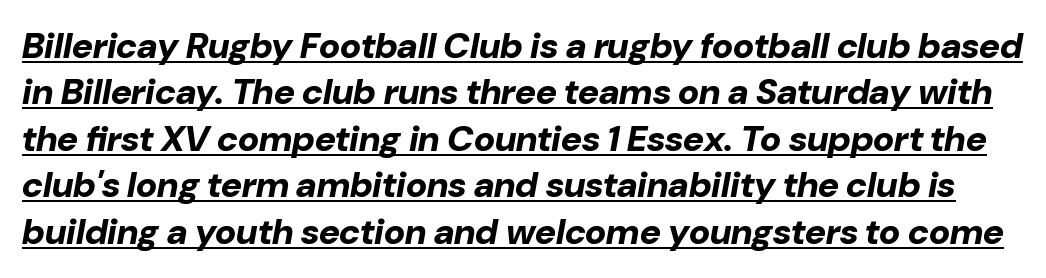
The image shows 36 px bold type, italic (leaning right); set normal line spacing (1.29x), normal letter spacing, underlined; low stroke contrast and a medium x-height.
